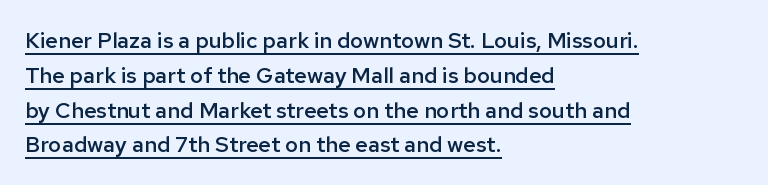
Q: Is the text bold? A: Semi-bold.
Q: Is the text italic (slanted)? A: No, it is upright.
Q: Is the text underlined? A: Yes.
Q: How is the paragraph aligned? A: Left-aligned.
Q: Is the spacing between letters normal or unusually wide? A: Normal.
Q: Is the spacing between lines tight, normal or loose? A: Normal.
